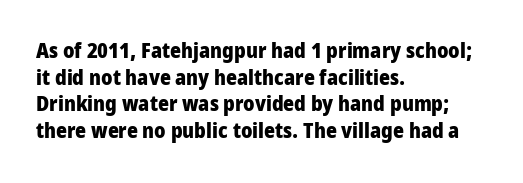
The image shows 21 px bold type, upright; set left-aligned, normal line spacing (1.27x), normal letter spacing, not underlined.
